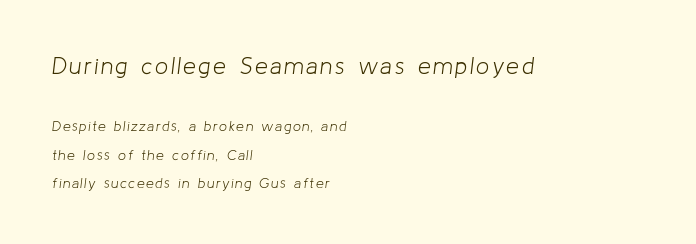
{"italic": "yes", "lean": "right", "slant_degrees": 8, "bold": "no", "underline": "no", "align": "left", "line_spacing": "loose", "line_spacing_ratio": 2.04, "larger_block": "first", "size_ratio": 1.64, "glyph_px": 23}
